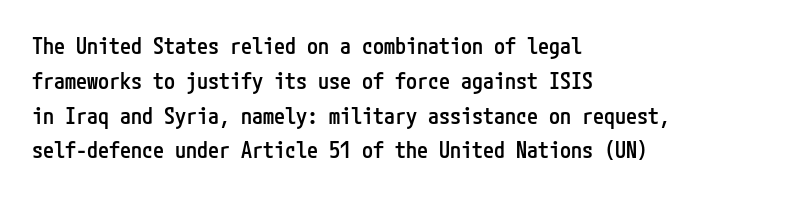
Q: Is the text bold? A: Semi-bold.
Q: Is the text italic (slanted)? A: No, it is upright.
Q: Is the text underlined? A: No.
Q: How is the paragraph aligned? A: Left-aligned.
Q: Is the spacing between letters normal or unusually wide? A: Normal.
Q: Is the spacing between lines tight, normal or loose? A: Normal.
